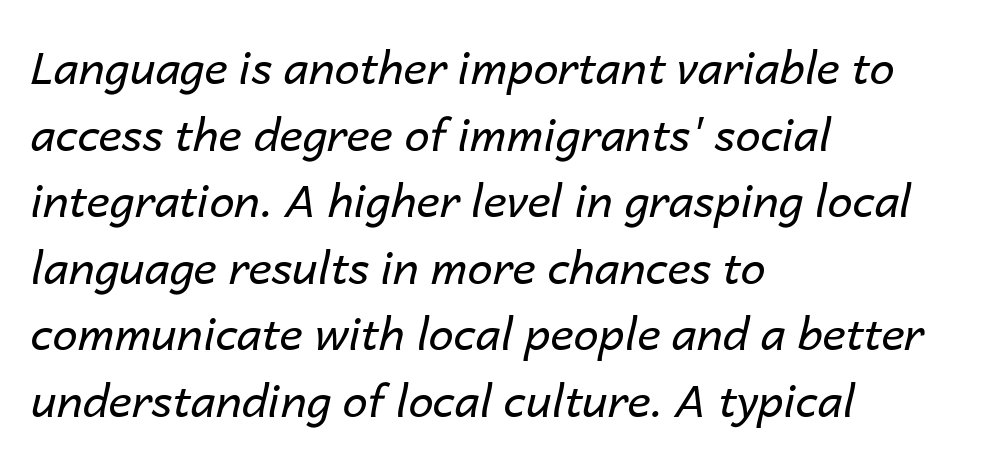
Nothing unusual about the tracking: characters are spaced as the font intends. The font is comparable to plain body text, perhaps lighter. If you drew a ruler down the left edge, every line would touch it. The rendering uses a moderate line-height, typical for paragraphs. Clear beneath every line of the passage. Think of a printed novel: that variable character pitch is what you see here.
